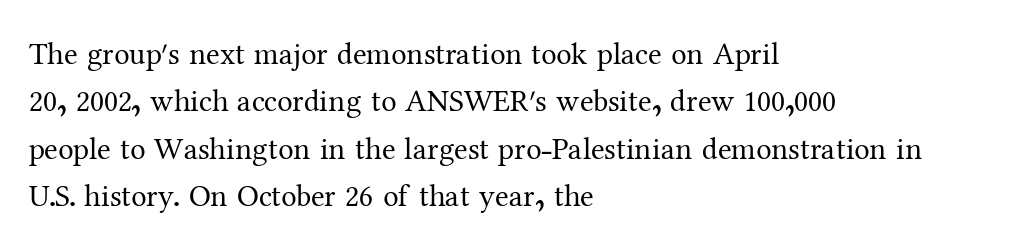
Weight: in the light-to-regular range. Lines of text with bare space underneath. These lines were composed using upright roman letters. Character widths vary here, with narrow letters taking less room than wide ones. The block of text has a typical density, with ordinary space between rows.
